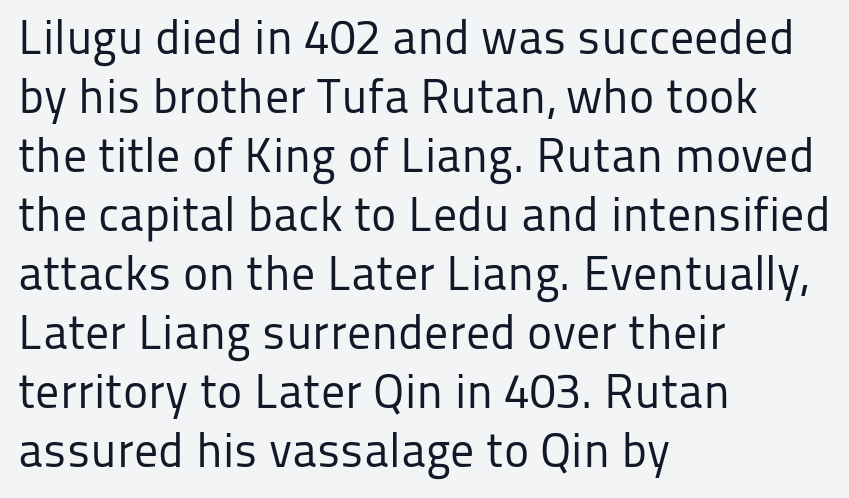
Q: Is the text bold? A: No.
Q: Is the text italic (slanted)? A: No, it is upright.
Q: Is the typeface a serif or a sans-serif typeface? A: Sans-serif.
Q: Is the text underlined? A: No.
Q: How is the paragraph aligned? A: Left-aligned.
Q: Is the spacing between letters normal or unusually wide? A: Normal.
Q: Width (condensed, normal, or wide)? A: Normal.
Q: Stroke contrast? A: Low.
Q: x-height? A: Medium.
Q: Monospaced? A: No.
